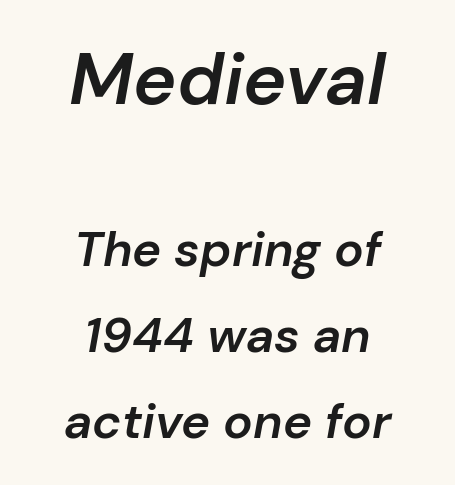
The image shows 73 px semibold type, italic (leaning right); set centered, line spacing 1.75x, normal letter spacing, not underlined; the first (top) block is 1.49x larger; low stroke contrast and a medium x-height.
